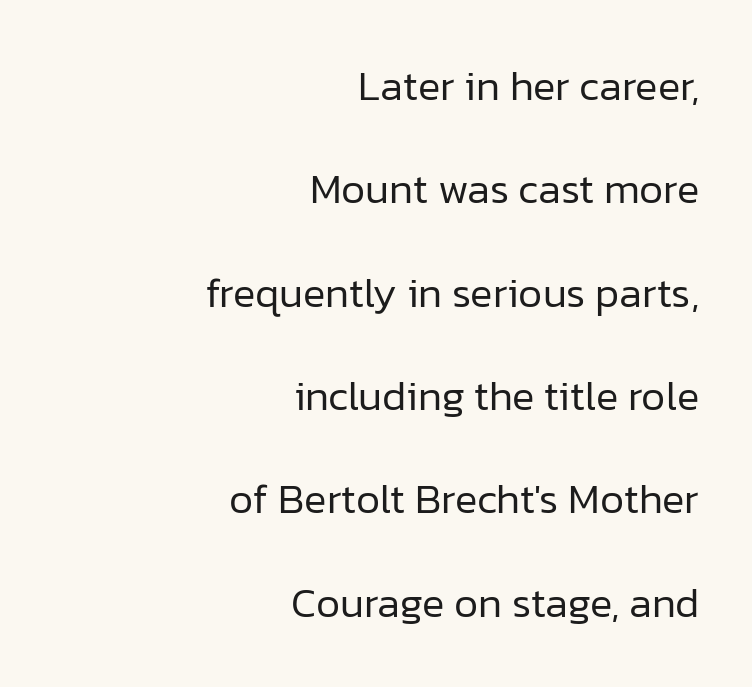
Caption: standard tracking, unaltered. Line endings align vertically; line beginnings do not. Type without underlining. This sample uses an upright cut, with every glyph sitting square on the baseline. These lines are composed in type without serifs. Is this a heavy cut? Hardly; it is regular or lighter.
